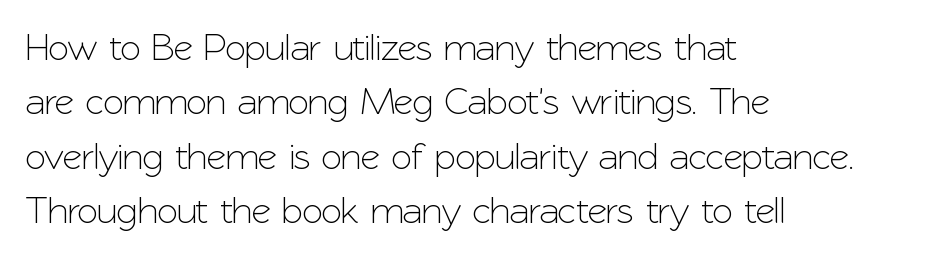
{"serif": "no", "italic": "no", "width": "normal", "stroke_contrast": "low", "x_height": "medium", "monospaced": "no", "underline": "no", "align": "left", "line_spacing": "normal", "line_spacing_ratio": 1.43, "letter_spacing": "normal", "letter_spacing_em": 0.0, "glyph_px": 38}
